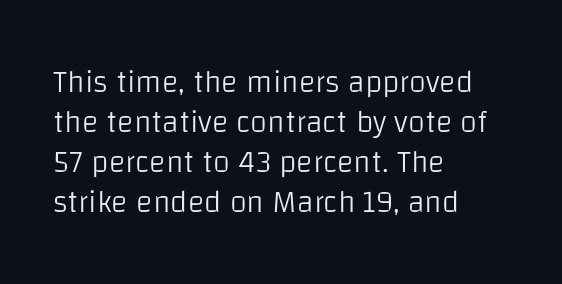
Q: Is the text bold? A: No.
Q: Is the text italic (slanted)? A: No, it is upright.
Q: Is the typeface a serif or a sans-serif typeface? A: Sans-serif.
Q: Is the text underlined? A: No.
Q: How is the paragraph aligned? A: Left-aligned.
Q: Is the spacing between letters normal or unusually wide? A: Normal.
Q: Is the spacing between lines tight, normal or loose? A: Normal.
Q: Width (condensed, normal, or wide)? A: Normal.
Q: Stroke contrast? A: Low.
Q: x-height? A: Large.
Q: Monospaced? A: No.
